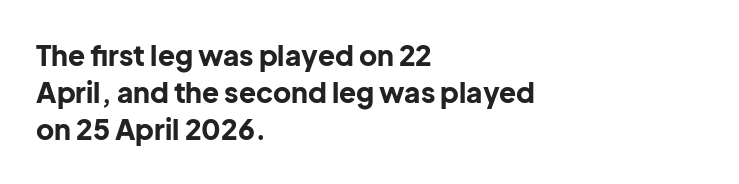
{"serif": "no", "italic": "no", "bold": "yes", "weight": "bold", "width": "normal", "stroke_contrast": "low", "x_height": "medium", "monospaced": "no", "underline": "no", "align": "left", "line_spacing": "normal", "line_spacing_ratio": 1.33, "letter_spacing": "normal", "letter_spacing_em": 0.0, "glyph_px": 28}
